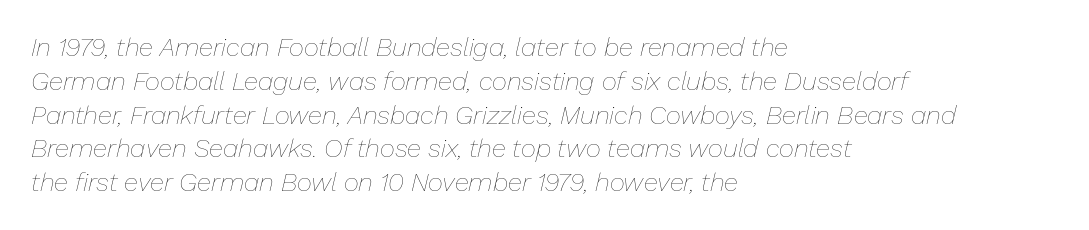
Q: Is the text bold? A: No.
Q: Is the text italic (slanted)? A: Yes, it leans right by about 13 degrees.
Q: Is the text underlined? A: No.
Q: How is the paragraph aligned? A: Left-aligned.
Q: Is the spacing between letters normal or unusually wide? A: Normal.
Q: Is the spacing between lines tight, normal or loose? A: Normal.
